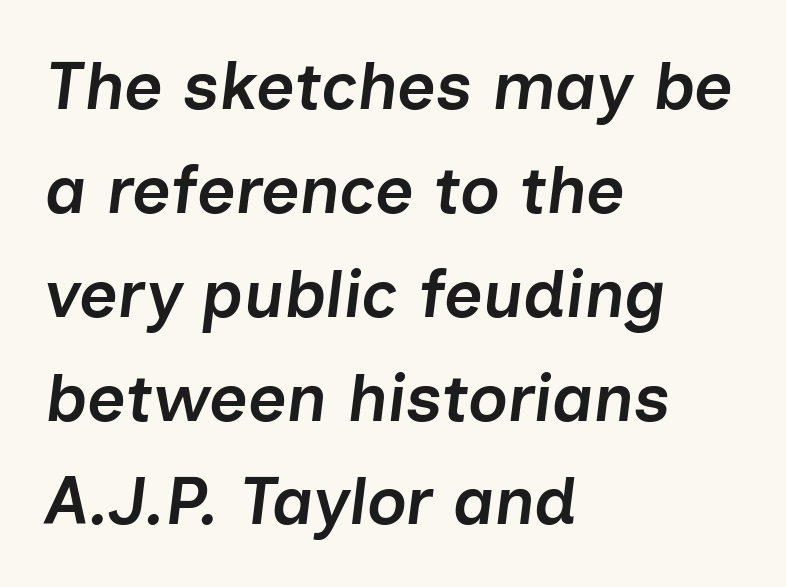
{"italic": "yes", "lean": "right", "slant_degrees": 7, "bold": "semi", "weight": "semibold", "width": "normal", "stroke_contrast": "low", "x_height": "medium", "monospaced": "no", "underline": "no", "align": "left", "line_spacing": "normal", "line_spacing_ratio": 1.55, "letter_spacing": "normal", "letter_spacing_em": 0.0, "glyph_px": 67}
